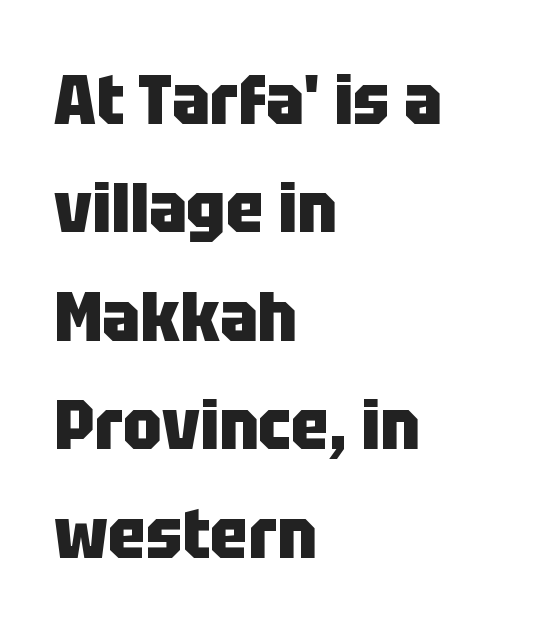
The image shows 70 px heavy, condensed sans-serif type, upright; set left-aligned, normal line spacing (1.55x), normal letter spacing, not underlined; low stroke contrast and a large x-height.
